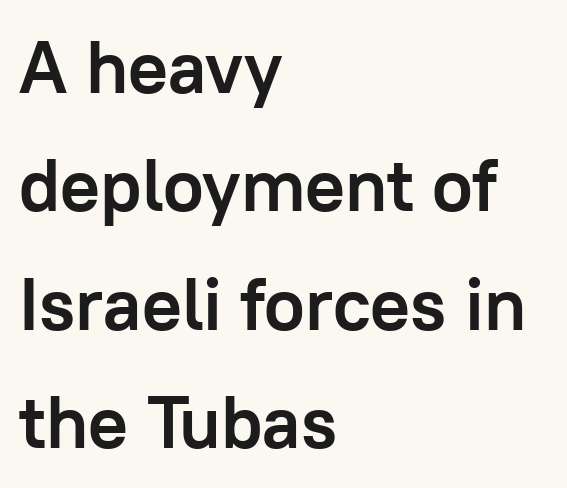
The image shows 74 px semibold sans-serif type, upright; set left-aligned, normal line spacing (1.6x), normal letter spacing, not underlined; low stroke contrast and a medium x-height.
